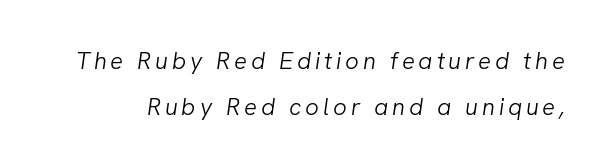
Q: Is the text bold? A: No.
Q: Is the text italic (slanted)? A: Yes, it leans right by about 8 degrees.
Q: Is the text underlined? A: No.
Q: Is the spacing between lines tight, normal or loose? A: Loose.
